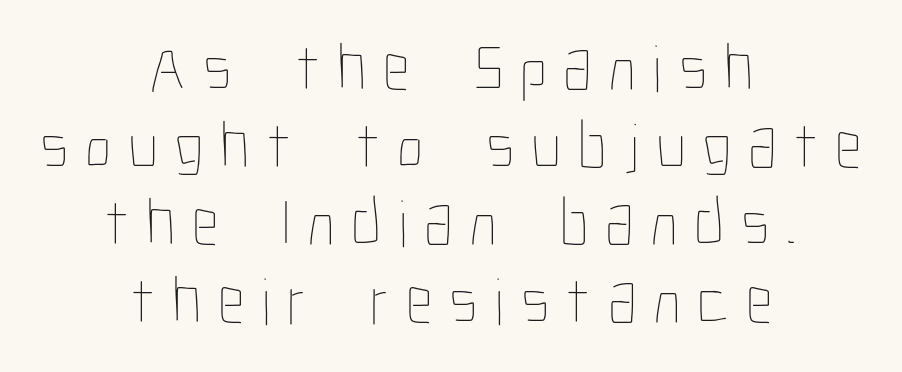
{"italic": "no", "bold": "no", "weight": "thin", "width": "condensed", "stroke_contrast": "low", "x_height": "medium", "monospaced": "no", "underline": "no", "align": "center", "line_spacing_ratio": 1.16, "letter_spacing": "wide", "letter_spacing_em": 0.25, "glyph_px": 67}
